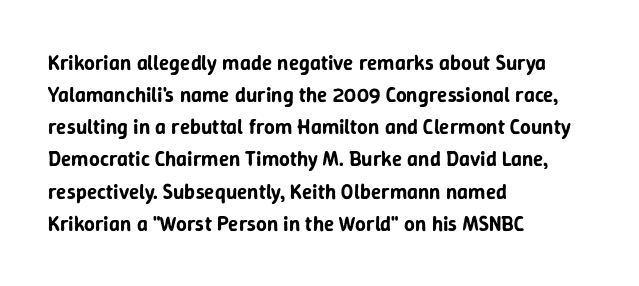
{"italic": "no", "underline": "no", "align": "left", "line_spacing": "normal", "line_spacing_ratio": 1.53, "letter_spacing": "normal", "letter_spacing_em": 0.0, "glyph_px": 21}
